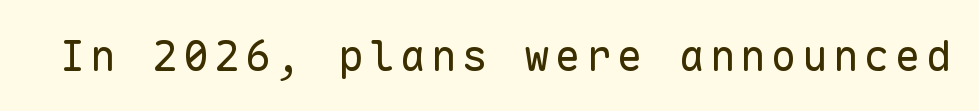
{"serif": "no", "italic": "no", "bold": "no", "weight": "regular", "width": "normal", "stroke_contrast": "low", "x_height": "medium", "monospaced": "yes", "underline": "no", "glyph_px": 43}
